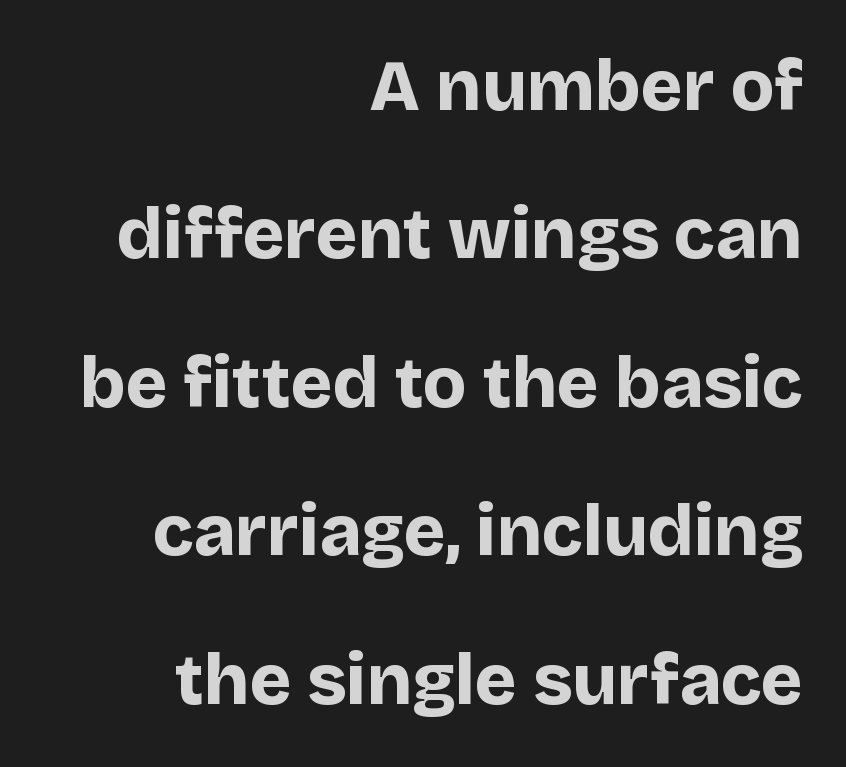
{"serif": "no", "italic": "no", "bold": "yes", "weight": "bold", "width": "normal", "stroke_contrast": "low", "x_height": "large", "monospaced": "no", "underline": "no", "align": "right", "line_spacing": "loose", "line_spacing_ratio": 2.09, "letter_spacing": "normal", "letter_spacing_em": 0.0, "glyph_px": 71}
